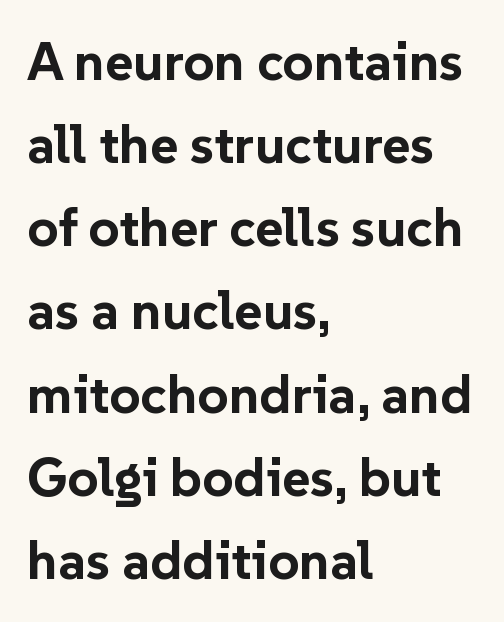
{"serif": "no", "italic": "no", "bold": "yes", "weight": "bold", "width": "normal", "stroke_contrast": "low", "x_height": "medium", "monospaced": "no", "underline": "no", "align": "left", "line_spacing": "normal", "line_spacing_ratio": 1.54, "letter_spacing": "normal", "letter_spacing_em": 0.0, "glyph_px": 54}
